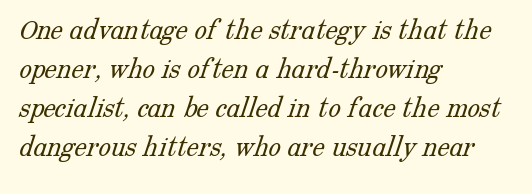
The image shows 31 px light serif type; set left-aligned, normal line spacing (1.26x), normal letter spacing, not underlined; low stroke contrast and a medium x-height.
